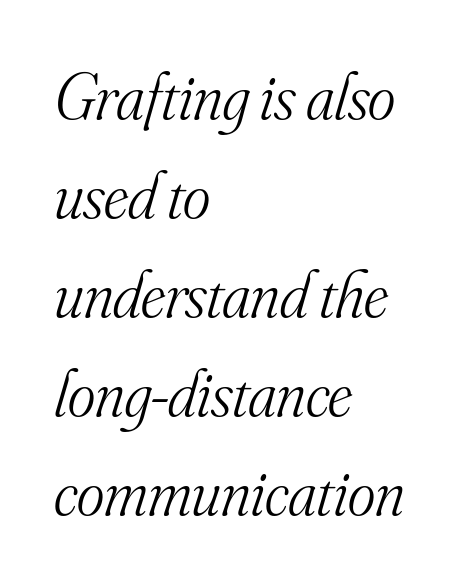
The image shows 66 px light serif type, italic (leaning right); set left-aligned, normal line spacing (1.5x), normal letter spacing, not underlined; medium stroke contrast and a small x-height.
